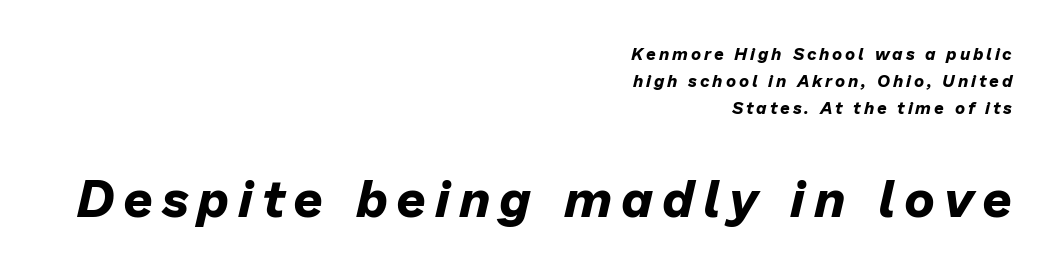
Caption: multi-line text, flush right, ragged left. The strokes are fattened all the way to bold. Between these two stacked blocks, the lower one wins on size. Vertically, the passage feels balanced, rows spaced as you'd expect. A typesetter would call this proportional, since set widths differ per character.
